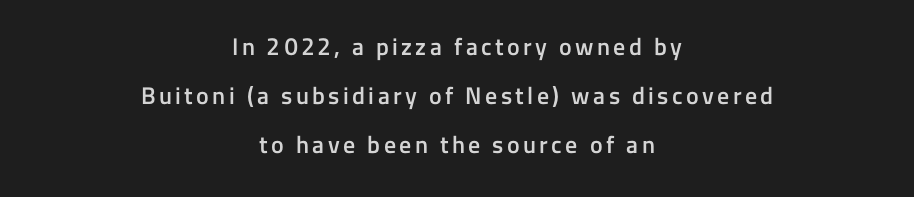
The image shows 24 px text type, upright; set centered, loose line spacing (2.05x), not underlined.
